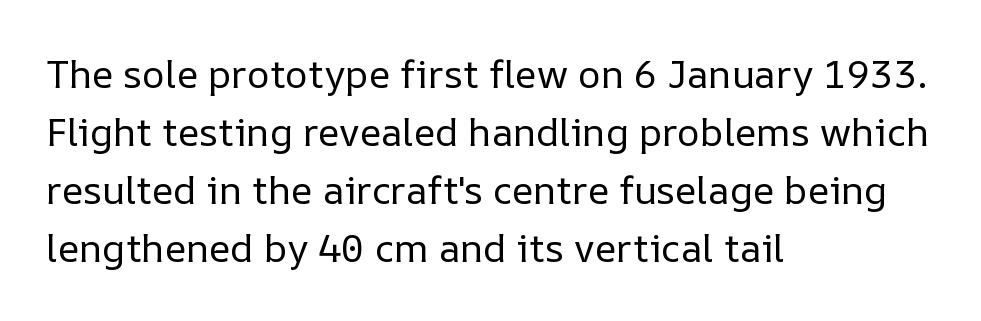
The image shows 39 px regular-weight type, upright; set left-aligned, normal line spacing (1.49x), normal letter spacing, not underlined; low stroke contrast and a medium x-height.
